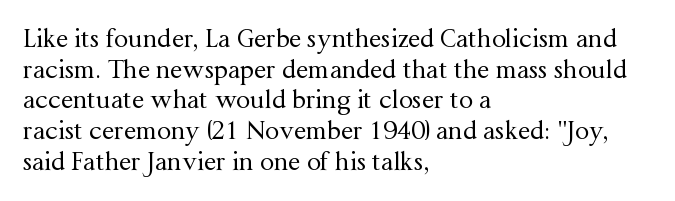
The image shows 25 px text type, upright; set left-aligned, line spacing 1.23x, normal letter spacing, not underlined.
